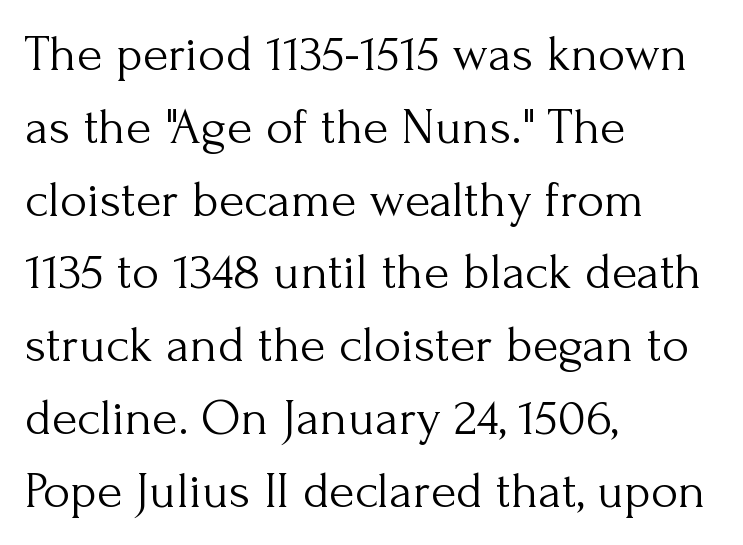
Q: Is the text bold? A: No.
Q: Is the text italic (slanted)? A: No, it is upright.
Q: Is the typeface a serif or a sans-serif typeface? A: Serif.
Q: Is the text underlined? A: No.
Q: How is the paragraph aligned? A: Left-aligned.
Q: Is the spacing between letters normal or unusually wide? A: Normal.
Q: Is the spacing between lines tight, normal or loose? A: Normal.
Q: Width (condensed, normal, or wide)? A: Normal.
Q: Stroke contrast? A: Medium.
Q: x-height? A: Small.
Q: Monospaced? A: No.
